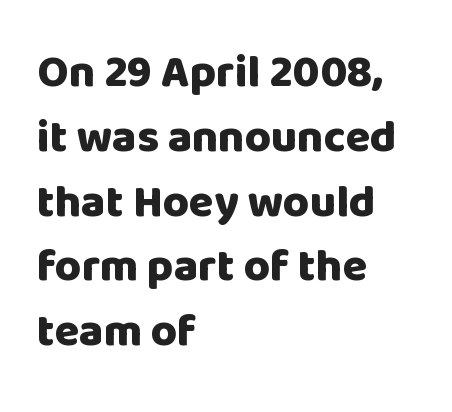
The image shows 45 px heavy sans-serif type, upright; set left-aligned, normal line spacing (1.44x), normal letter spacing, not underlined; low stroke contrast and a large x-height.
